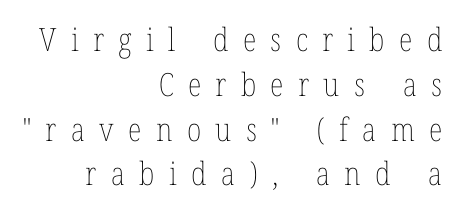
The image shows 32 px thin, condensed type, upright; set right-aligned, normal line spacing (1.4x), unusually wide letter spacing (+0.45 em), not underlined; low stroke contrast and a medium x-height.
